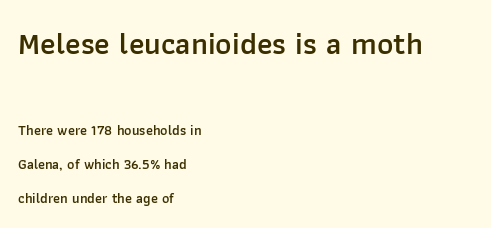
The image shows 31 px semibold sans-serif type, upright; set left-aligned, loose line spacing (2.42x), normal letter spacing, not underlined; the first (top) block is 2.21x larger; low stroke contrast and a medium x-height.
